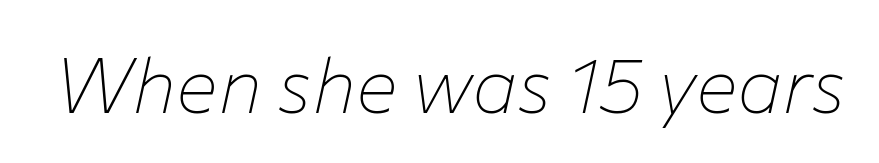
Q: Is the text bold? A: No.
Q: Is the text italic (slanted)? A: Yes, it leans right by about 12 degrees.
Q: Is the text underlined? A: No.
Q: Is the spacing between letters normal or unusually wide? A: Normal.
Q: Width (condensed, normal, or wide)? A: Normal.
Q: Stroke contrast? A: Low.
Q: x-height? A: Medium.
Q: Monospaced? A: No.
